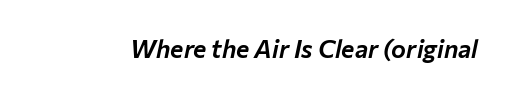
{"italic": "yes", "lean": "right", "slant_degrees": 12, "underline": "no", "letter_spacing": "normal", "letter_spacing_em": 0.0, "glyph_px": 25}
